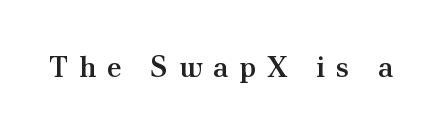
Q: Is the text bold? A: Semi-bold.
Q: Is the text italic (slanted)? A: No, it is upright.
Q: Is the typeface a serif or a sans-serif typeface? A: Serif.
Q: Is the text underlined? A: No.
Q: Is the spacing between letters normal or unusually wide? A: Unusually wide.
Q: Width (condensed, normal, or wide)? A: Normal.
Q: Stroke contrast? A: Medium.
Q: x-height? A: Small.
Q: Monospaced? A: No.
